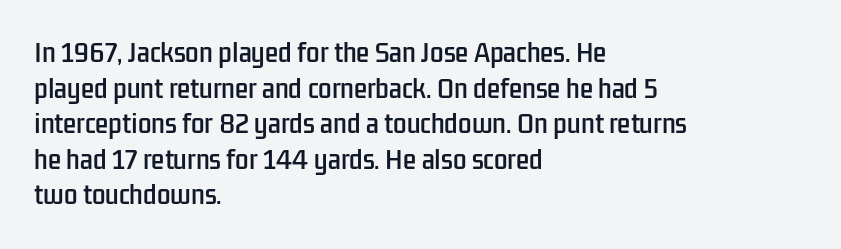
{"italic": "no", "underline": "no", "align": "left", "line_spacing": "normal", "line_spacing_ratio": 1.48, "letter_spacing": "normal", "letter_spacing_em": 0.0, "glyph_px": 24}
